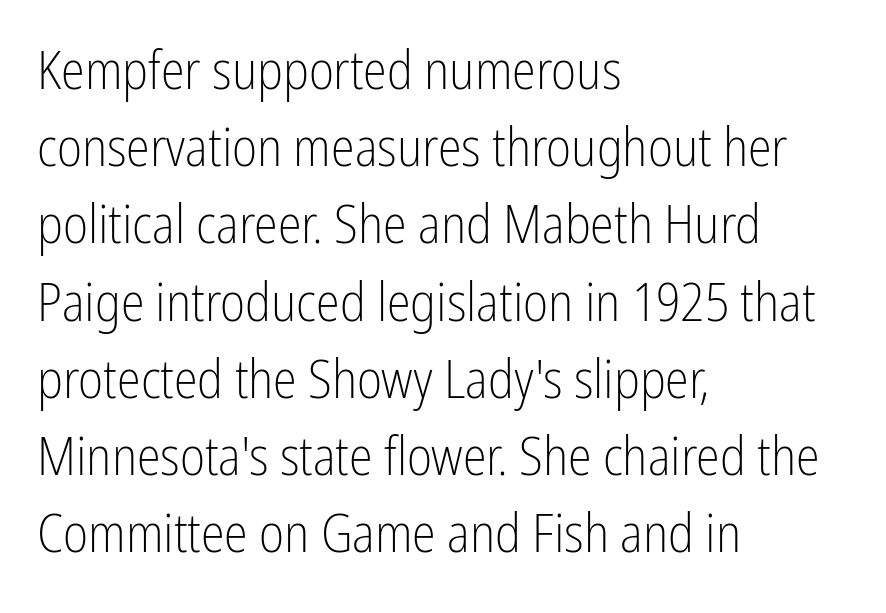
The image shows 54 px light, condensed sans-serif type, upright; set left-aligned, normal line spacing (1.43x), normal letter spacing, not underlined; low stroke contrast and a medium x-height.
